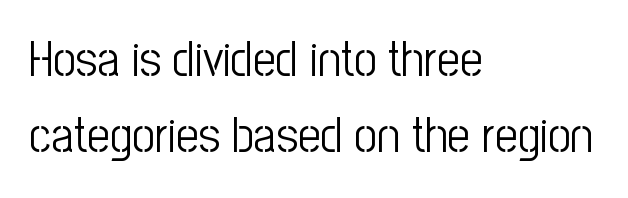
Q: Is the text bold? A: No.
Q: Is the text italic (slanted)? A: No, it is upright.
Q: Is the typeface a serif or a sans-serif typeface? A: Sans-serif.
Q: Is the text underlined? A: No.
Q: How is the paragraph aligned? A: Left-aligned.
Q: Is the spacing between letters normal or unusually wide? A: Normal.
Q: Is the spacing between lines tight, normal or loose? A: Normal.
Q: Width (condensed, normal, or wide)? A: Condensed.
Q: Stroke contrast? A: Low.
Q: x-height? A: Medium.
Q: Monospaced? A: No.
